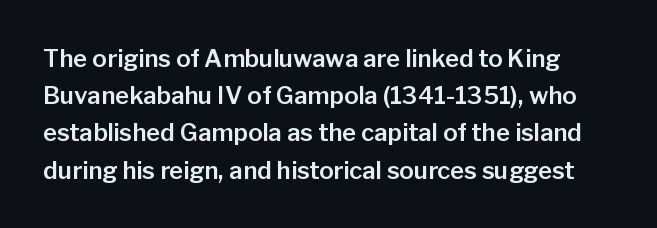
Check under the words: just untouched page. Notice how the stems are strictly vertical — no italics here. The gaps between neighbouring characters are ordinary and unremarkable. Vertical spacing — default.
